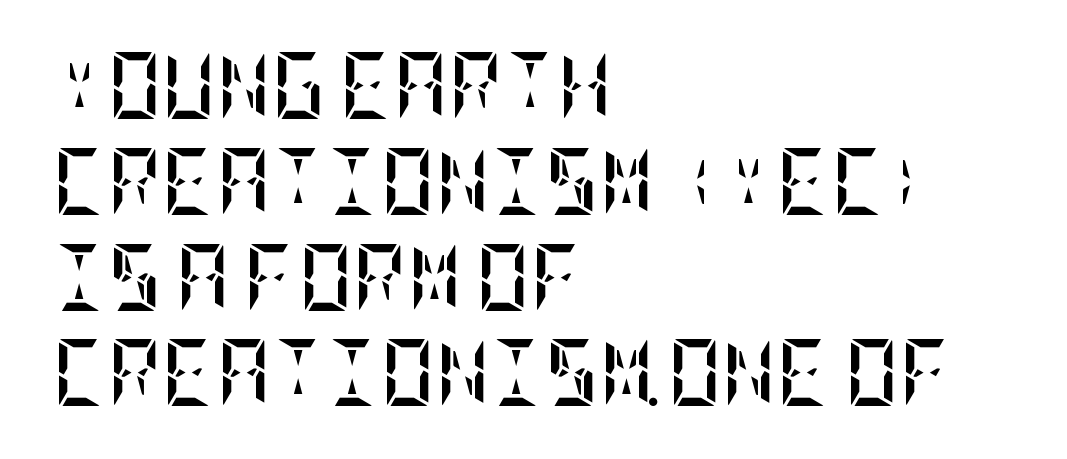
{"italic": "no", "bold": "yes", "weight": "semibold", "width": "condensed", "stroke_contrast": "low", "x_height": "large", "underline": "no", "align": "left", "line_spacing": "normal", "line_spacing_ratio": 1.43, "letter_spacing": "normal", "letter_spacing_em": 0.0, "glyph_px": 67}
